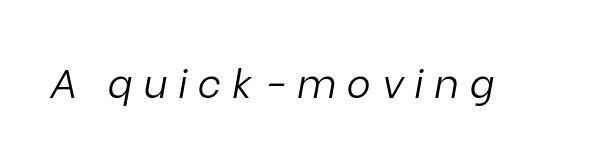
Q: Is the text bold? A: No.
Q: Is the text italic (slanted)? A: Yes, it leans right by about 9 degrees.
Q: Is the text underlined? A: No.
Q: Is the spacing between letters normal or unusually wide? A: Unusually wide.
Q: Width (condensed, normal, or wide)? A: Normal.
Q: Stroke contrast? A: Low.
Q: x-height? A: Medium.
Q: Monospaced? A: No.
